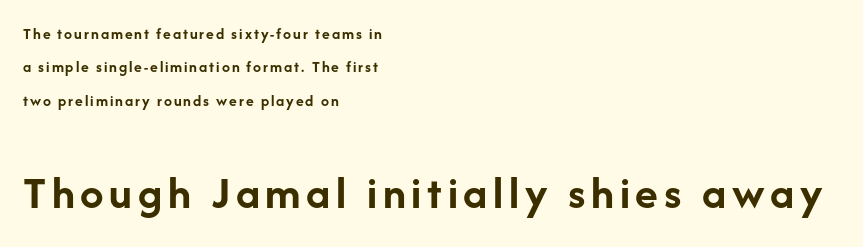
Posture: vertical. The passage shown begins with its smaller block and ends with its larger one. Rule under the text: the space is simply empty. Strokes here are thick enough to call this a true bold.
